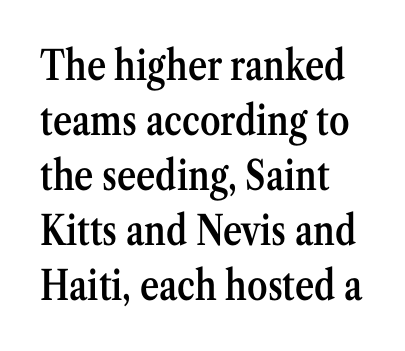
The image shows 41 px semibold, condensed serif type, upright; set left-aligned, normal line spacing (1.34x), normal letter spacing, not underlined; medium stroke contrast and a medium x-height.
